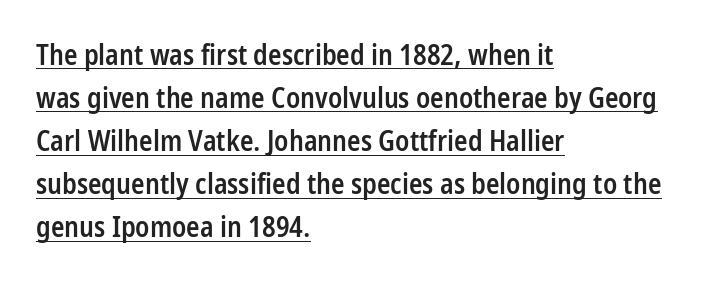
Q: Is the text bold? A: Semi-bold.
Q: Is the text italic (slanted)? A: No, it is upright.
Q: Is the typeface a serif or a sans-serif typeface? A: Sans-serif.
Q: Is the text underlined? A: Yes.
Q: How is the paragraph aligned? A: Left-aligned.
Q: Is the spacing between letters normal or unusually wide? A: Normal.
Q: Is the spacing between lines tight, normal or loose? A: Normal.
Q: Width (condensed, normal, or wide)? A: Condensed.
Q: Stroke contrast? A: Low.
Q: x-height? A: Medium.
Q: Monospaced? A: No.
